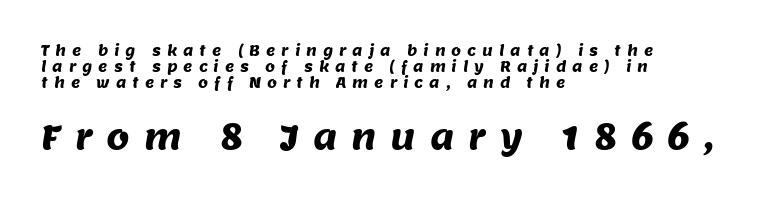
Note: smaller setting up top, larger setting below. Display-style spreading of the glyphs; the letterfit is very open. The passage is arranged the way most books set body copy — flush left. Note the varied advance widths — an 'i' is clearly narrower than an 'm'. The passage shown stacks its lines with hardly any gap. A clean baseline with only descenders dipping below it.
